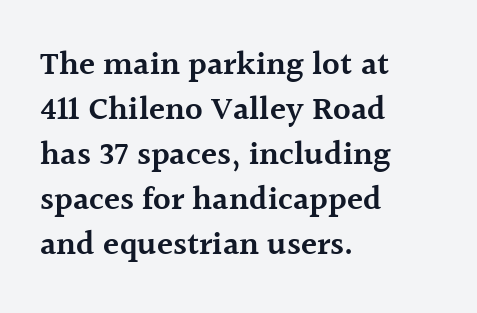
{"serif": "yes", "italic": "no", "bold": "semi", "weight": "semibold", "width": "normal", "x_height": "medium", "monospaced": "no", "underline": "no", "align": "left", "line_spacing": "normal", "line_spacing_ratio": 1.36, "letter_spacing": "normal", "letter_spacing_em": 0.0, "glyph_px": 33}
